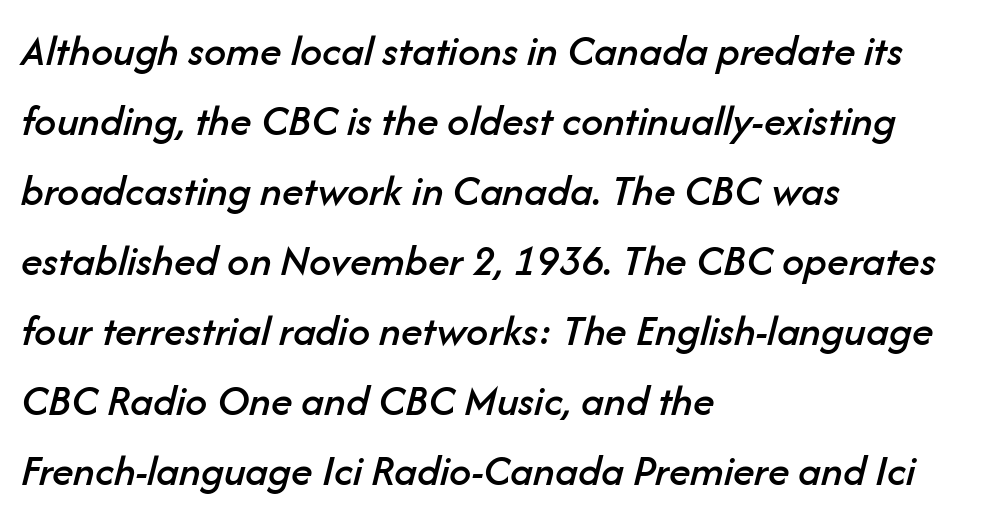
The glyphs look as if they've been sheared to an angle. The passage shown is not underscored anywhere. The lines in this sample share a left origin and differ only in where they stop. How would I describe the line gaps? Plain and ordinary. You could not count columns in this text — the font is proportionally spaced.
